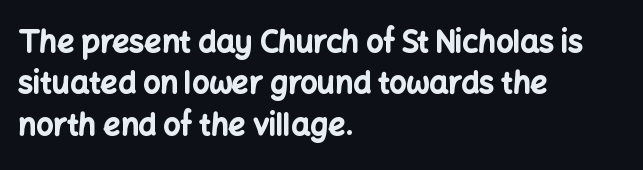
Q: Is the text bold? A: Yes.
Q: Is the text italic (slanted)? A: No, it is upright.
Q: Is the typeface a serif or a sans-serif typeface? A: Sans-serif.
Q: Is the text underlined? A: No.
Q: How is the paragraph aligned? A: Left-aligned.
Q: Is the spacing between letters normal or unusually wide? A: Normal.
Q: Is the spacing between lines tight, normal or loose? A: Normal.
Q: Width (condensed, normal, or wide)? A: Normal.
Q: Stroke contrast? A: Low.
Q: x-height? A: Medium.
Q: Monospaced? A: No.
